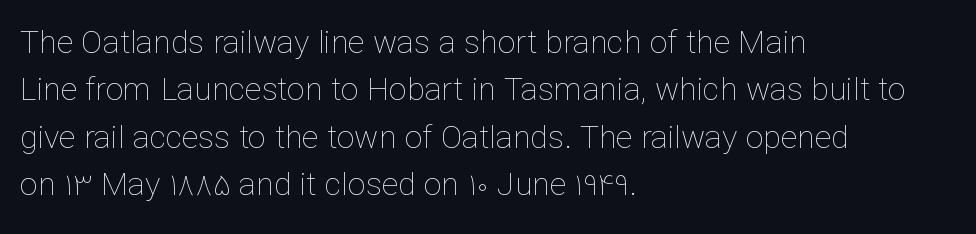
Q: Is the text bold? A: No.
Q: Is the text italic (slanted)? A: No, it is upright.
Q: Is the text underlined? A: No.
Q: How is the paragraph aligned? A: Left-aligned.
Q: Is the spacing between letters normal or unusually wide? A: Normal.
Q: Is the spacing between lines tight, normal or loose? A: Normal.
Q: Width (condensed, normal, or wide)? A: Normal.
Q: Stroke contrast? A: Low.
Q: x-height? A: Medium.
Q: Monospaced? A: No.
